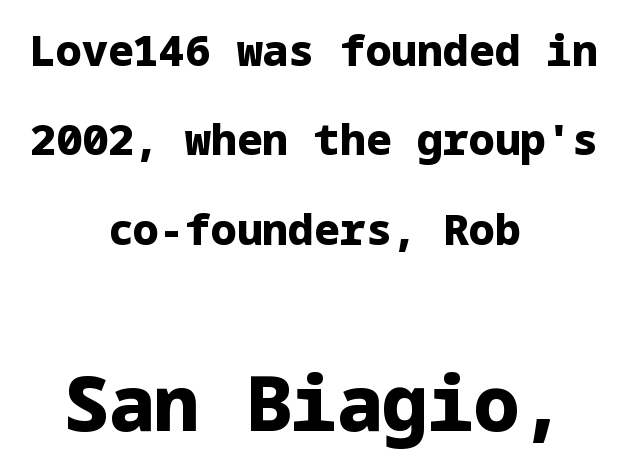
These lines stack symmetrically, like a column narrowing and widening about its center. Emphasis by weight is at full strength: bold. Honestly, there is no underline to notice here at all. These lines are composed in type without serifs. The tracking reads as untouched default to a designer's eye.
